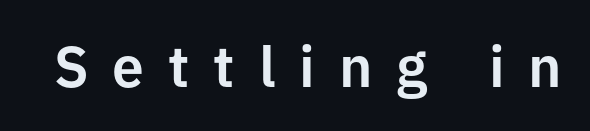
A bare baseline throughout the passage. The gaps between neighbouring characters are conspicuously large. If you drew a line through each stem, it would be perfectly vertical. Think of a printed novel: that variable character pitch is what you see here. Nothing sits at the stroke ends, so this counts as sans-serif.
